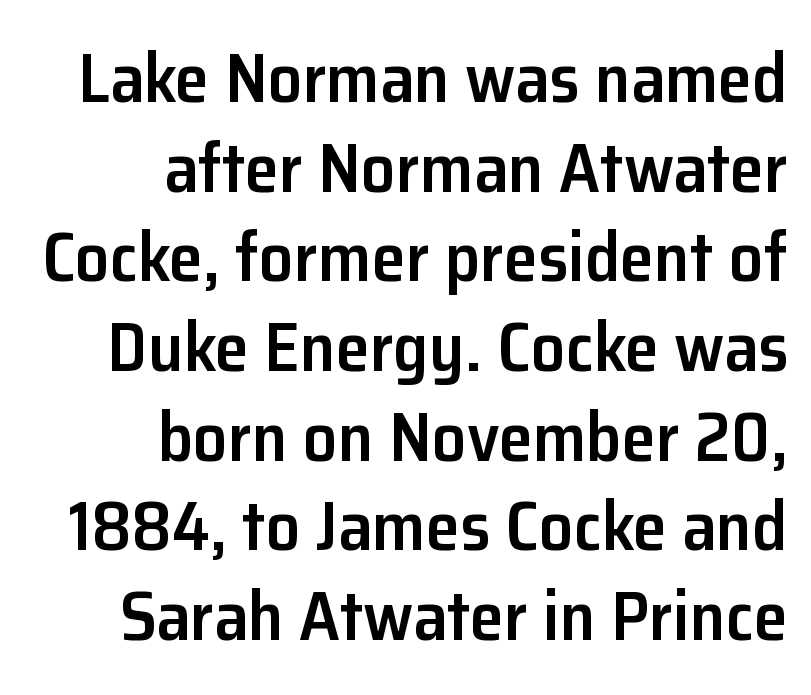
{"serif": "no", "italic": "no", "bold": "semi", "weight": "semibold", "width": "normal", "stroke_contrast": "low", "x_height": "medium", "monospaced": "no", "underline": "no", "align": "right", "line_spacing": "normal", "line_spacing_ratio": 1.3, "letter_spacing": "normal", "letter_spacing_em": 0.0, "glyph_px": 69}
